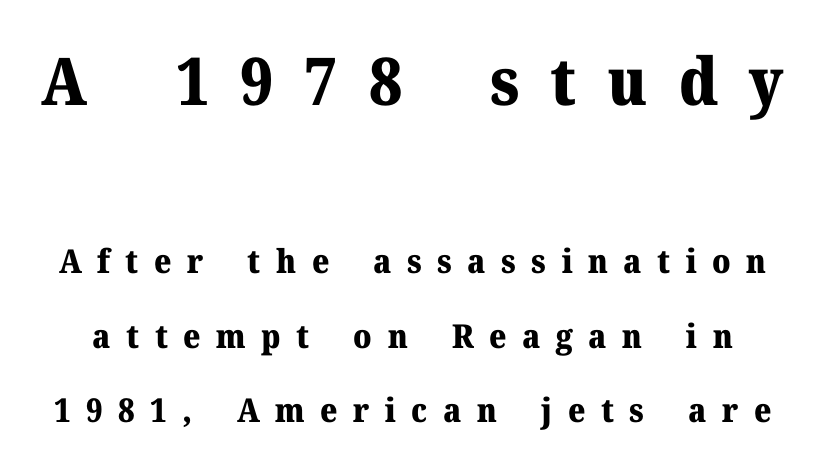
Q: Is the text bold? A: Yes.
Q: Is the text italic (slanted)? A: No, it is upright.
Q: Is the typeface a serif or a sans-serif typeface? A: Serif.
Q: Is the text underlined? A: No.
Q: Is the spacing between letters normal or unusually wide? A: Unusually wide.
Q: Is the spacing between lines tight, normal or loose? A: Loose.
Q: Which block of text is set in a larger size, the first (top) or the second (bottom)? A: The first (top) one.
Q: Width (condensed, normal, or wide)? A: Normal.
Q: Stroke contrast? A: Medium.
Q: x-height? A: Medium.
Q: Monospaced? A: No.
